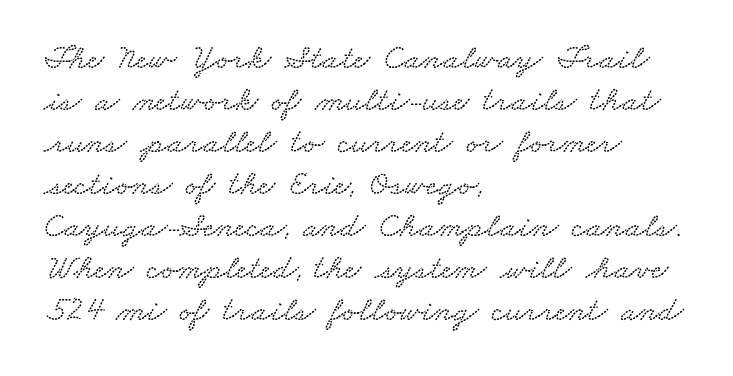
{"width": "wide", "stroke_contrast": "low", "x_height": "small", "monospaced": "no", "underline": "no", "align": "left", "line_spacing_ratio": 1.2, "letter_spacing": "normal", "letter_spacing_em": 0.0, "glyph_px": 35}
